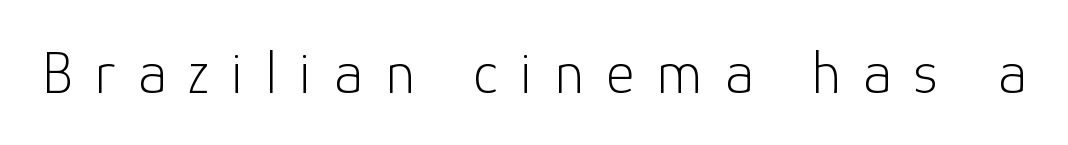
The image shows 61 px light sans-serif type, upright; set unusually wide letter spacing (+0.36 em), not underlined; low stroke contrast and a medium x-height.
